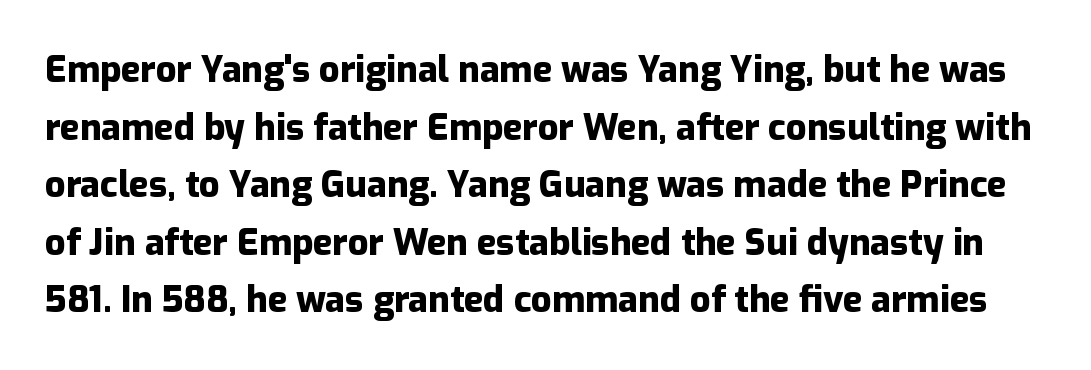
{"serif": "no", "italic": "no", "bold": "yes", "weight": "heavy", "width": "normal", "stroke_contrast": "low", "x_height": "medium", "monospaced": "no", "underline": "no", "line_spacing": "normal", "line_spacing_ratio": 1.6, "letter_spacing": "normal", "letter_spacing_em": 0.0, "glyph_px": 36}
